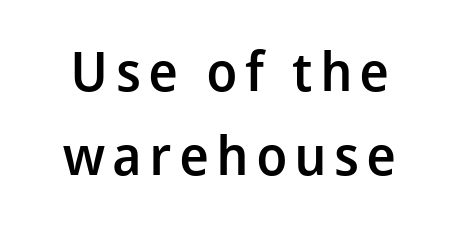
{"serif": "no", "italic": "no", "bold": "semi", "weight": "semibold", "width": "normal", "stroke_contrast": "low", "x_height": "medium", "monospaced": "no", "underline": "no", "line_spacing": "normal", "line_spacing_ratio": 1.55, "glyph_px": 54}
